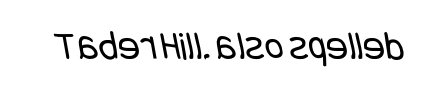
{"serif": "no", "bold": "no", "weight": "regular", "width": "condensed", "stroke_contrast": "low", "x_height": "large", "underline": "no", "letter_spacing": "normal", "letter_spacing_em": 0.0, "glyph_px": 41}
